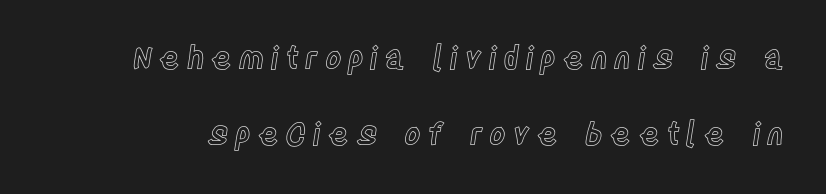
The image shows 31 px condensed type; set loose line spacing (2.44x), unusually wide letter spacing (+0.21 em), not underlined; a large x-height.
